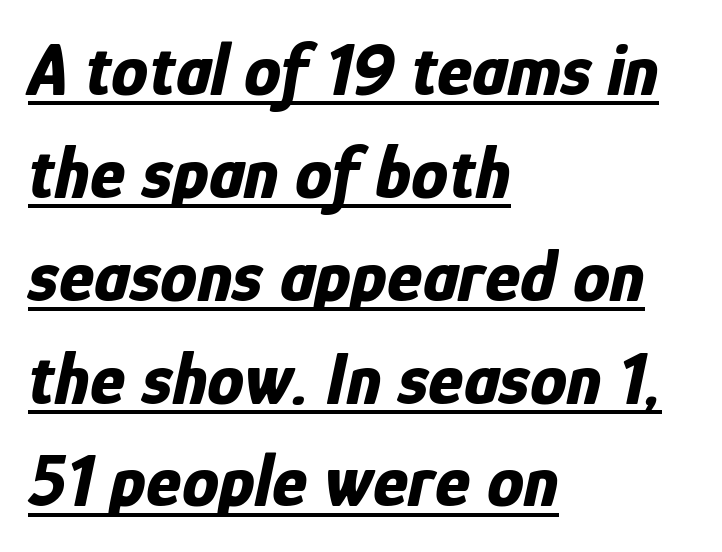
Q: Is the text bold? A: Yes.
Q: Is the text italic (slanted)? A: Yes, it leans right by about 12 degrees.
Q: Is the text underlined? A: Yes.
Q: How is the paragraph aligned? A: Left-aligned.
Q: Is the spacing between letters normal or unusually wide? A: Normal.
Q: Is the spacing between lines tight, normal or loose? A: Normal.
Q: Width (condensed, normal, or wide)? A: Condensed.
Q: Stroke contrast? A: Low.
Q: x-height? A: Medium.
Q: Monospaced? A: No.
